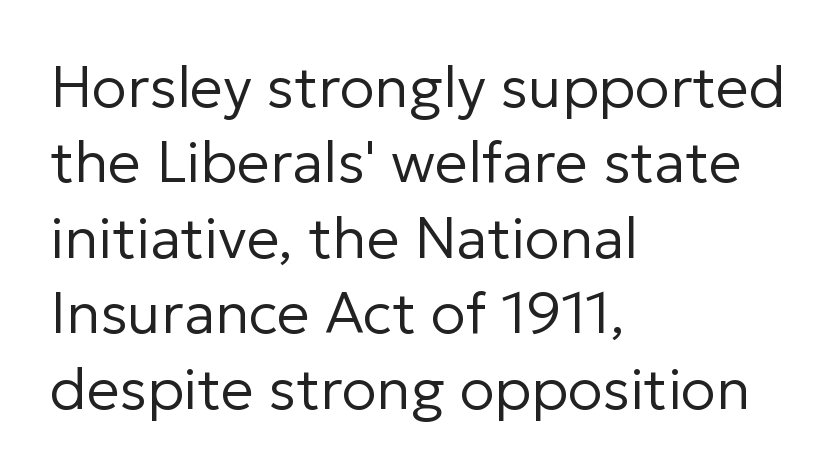
Posture: vertical. Reading down the block, your eye returns to a fixed left position each line. No heavy texture on the line: the type isn't bold. Is the letter spacing exaggerated? No — it looks like the ordinary default. Is this a sans? Yes — the strokes have no serifs.
